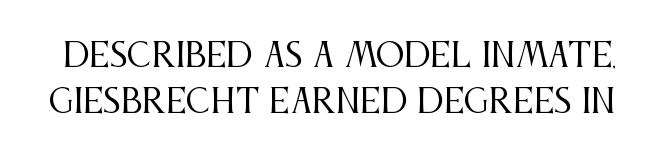
Q: Is the text bold? A: No.
Q: Is the text italic (slanted)? A: No, it is upright.
Q: Is the typeface a serif or a sans-serif typeface? A: Serif.
Q: Is the text underlined? A: No.
Q: Is the spacing between letters normal or unusually wide? A: Normal.
Q: Is the spacing between lines tight, normal or loose? A: Normal.
Q: Width (condensed, normal, or wide)? A: Condensed.
Q: Stroke contrast? A: Medium.
Q: x-height? A: Large.
Q: Monospaced? A: No.
